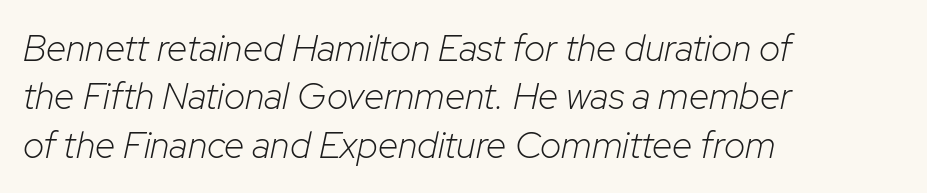
The image shows 37 px light type, italic (leaning right); set left-aligned, normal line spacing (1.31x), normal letter spacing, not underlined; low stroke contrast and a medium x-height.
